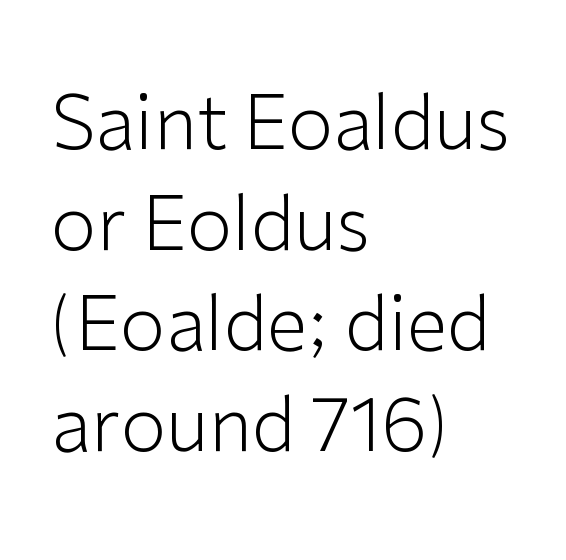
Q: Is the text bold? A: No.
Q: Is the text italic (slanted)? A: No, it is upright.
Q: Is the typeface a serif or a sans-serif typeface? A: Sans-serif.
Q: Is the text underlined? A: No.
Q: How is the paragraph aligned? A: Left-aligned.
Q: Is the spacing between letters normal or unusually wide? A: Normal.
Q: Is the spacing between lines tight, normal or loose? A: Normal.
Q: Width (condensed, normal, or wide)? A: Normal.
Q: Stroke contrast? A: Low.
Q: x-height? A: Medium.
Q: Monospaced? A: No.
